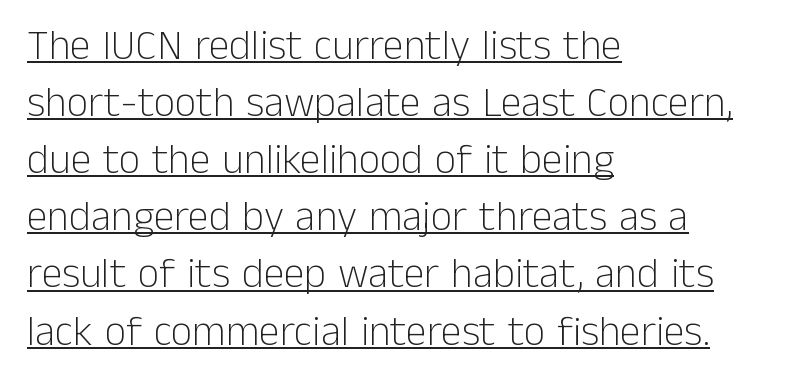
The image shows 42 px light sans-serif type, upright; set left-aligned, normal line spacing (1.36x), normal letter spacing, underlined; low stroke contrast and a medium x-height.
